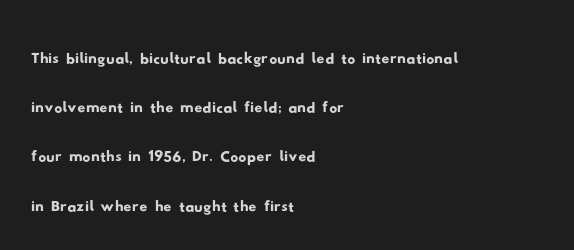
{"serif": "no", "width": "wide", "stroke_contrast": "low", "x_height": "small", "monospaced": "no", "underline": "no", "align": "left", "line_spacing_ratio": 1.23, "letter_spacing": "normal", "letter_spacing_em": 0.0, "glyph_px": 40}
